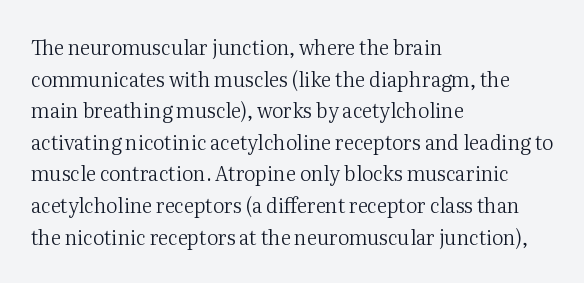
Teacher's note: observe the even left margin — that is flush-left alignment. The passage shown is not underscored anywhere. The rendering uses a moderate line-height, typical for paragraphs. Ascenders rise straight up at ninety degrees. Nobody touched the tracking dial on this one.
